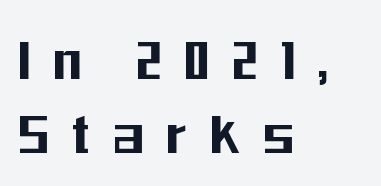
Q: Is the text italic (slanted)? A: No, it is upright.
Q: Is the typeface a serif or a sans-serif typeface? A: Sans-serif.
Q: Is the text underlined? A: No.
Q: How is the paragraph aligned? A: Left-aligned.
Q: Is the spacing between letters normal or unusually wide? A: Unusually wide.
Q: Width (condensed, normal, or wide)? A: Condensed.
Q: Stroke contrast? A: Medium.
Q: x-height? A: Medium.
Q: Monospaced? A: No.
